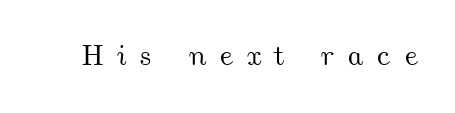
Quick note: underline off. This sample has the flowing, uneven cadence of proportional lettering. This sample uses expanded letter spacing, leaving extra air between glyphs.
